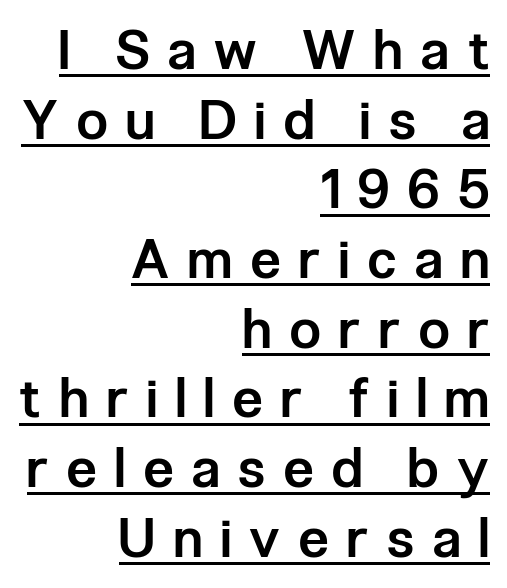
The image shows 54 px semibold, condensed sans-serif type, upright; set right-aligned, normal line spacing (1.29x), unusually wide letter spacing (+0.35 em), underlined; low stroke contrast and a medium x-height.
